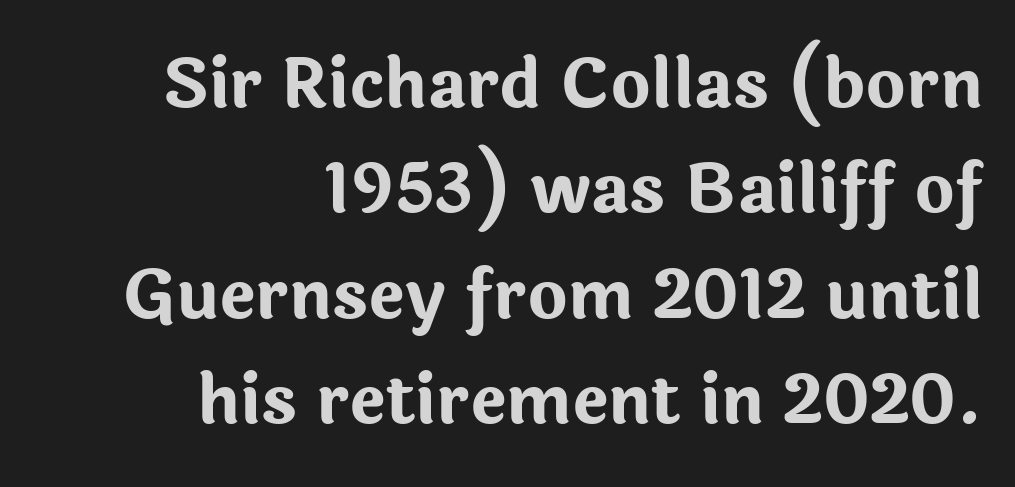
{"serif": "no", "italic": "no", "bold": "yes", "weight": "bold", "width": "normal", "stroke_contrast": "low", "x_height": "medium", "monospaced": "no", "underline": "no", "align": "right", "line_spacing": "normal", "line_spacing_ratio": 1.55, "letter_spacing": "normal", "letter_spacing_em": 0.0, "glyph_px": 68}
